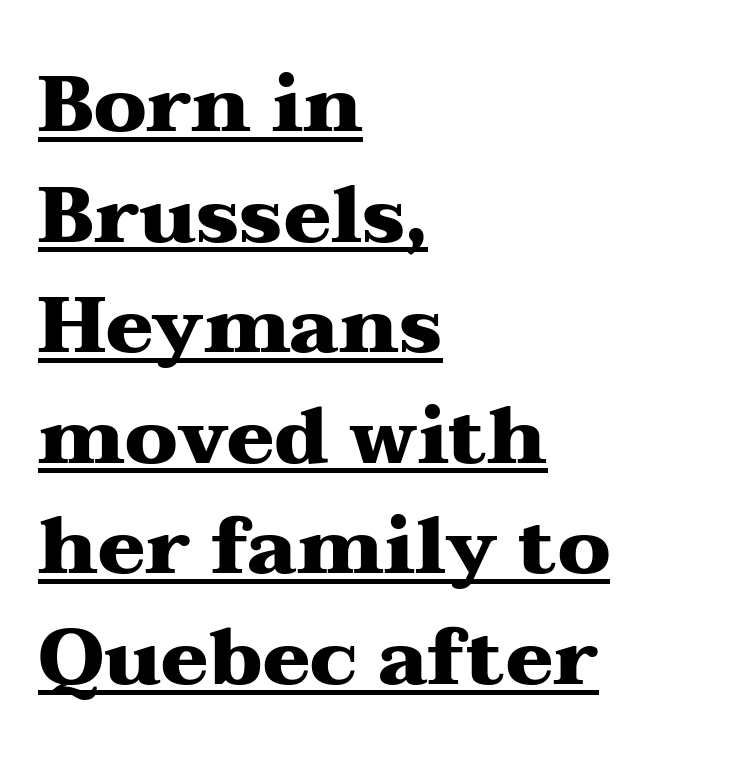
Q: Is the text bold? A: Yes.
Q: Is the text italic (slanted)? A: No, it is upright.
Q: Is the typeface a serif or a sans-serif typeface? A: Serif.
Q: Is the text underlined? A: Yes.
Q: How is the paragraph aligned? A: Left-aligned.
Q: Is the spacing between letters normal or unusually wide? A: Normal.
Q: Is the spacing between lines tight, normal or loose? A: Normal.
Q: Width (condensed, normal, or wide)? A: Wide.
Q: Stroke contrast? A: Medium.
Q: x-height? A: Medium.
Q: Monospaced? A: No.
